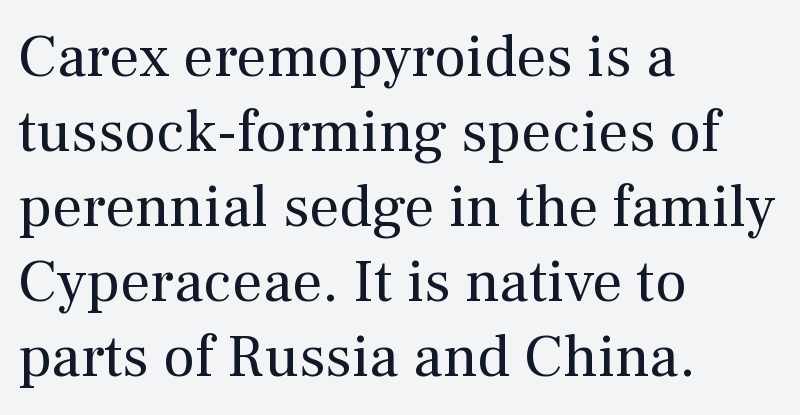
Q: Is the text bold? A: No.
Q: Is the text italic (slanted)? A: No, it is upright.
Q: Is the typeface a serif or a sans-serif typeface? A: Serif.
Q: Is the text underlined? A: No.
Q: How is the paragraph aligned? A: Left-aligned.
Q: Is the spacing between letters normal or unusually wide? A: Normal.
Q: Is the spacing between lines tight, normal or loose? A: Normal.
Q: Width (condensed, normal, or wide)? A: Normal.
Q: Stroke contrast? A: Medium.
Q: x-height? A: Medium.
Q: Monospaced? A: No.
